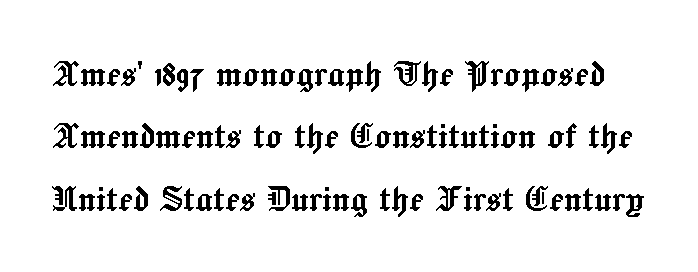
{"italic": "no", "width": "normal", "x_height": "medium", "monospaced": "no", "underline": "no", "line_spacing": "normal", "line_spacing_ratio": 1.45, "letter_spacing": "normal", "letter_spacing_em": 0.0, "glyph_px": 43}
